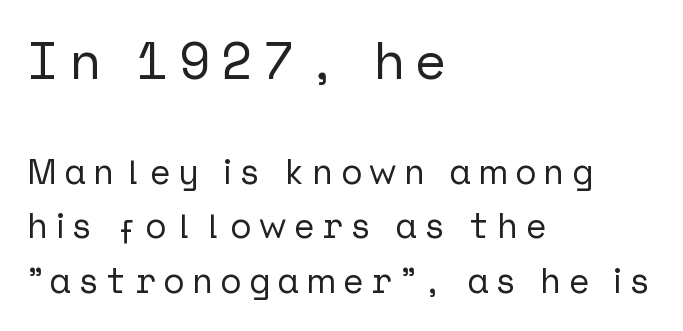
{"serif": "no", "italic": "no", "width": "normal", "stroke_contrast": "low", "x_height": "medium", "underline": "no", "align": "left", "line_spacing": "normal", "line_spacing_ratio": 1.55, "letter_spacing": "wide", "letter_spacing_em": 0.22, "larger_block": "first", "size_ratio": 1.49, "glyph_px": 52}
